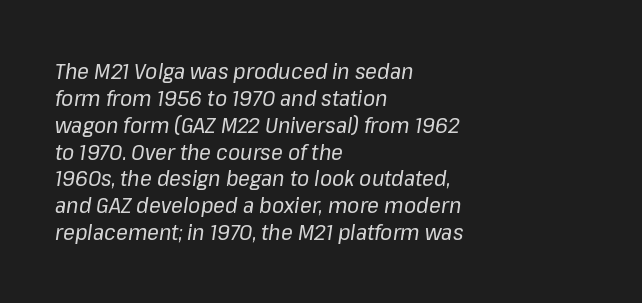
{"italic": "yes", "lean": "right", "slant_degrees": 8, "bold": "no", "underline": "no", "align": "left", "line_spacing_ratio": 1.22, "letter_spacing": "normal", "letter_spacing_em": 0.0, "glyph_px": 22}
